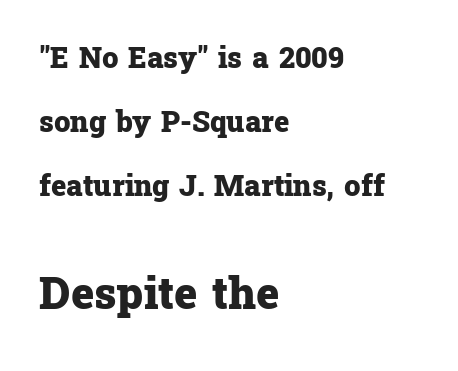
Q: Is the text bold? A: Yes.
Q: Is the text italic (slanted)? A: No, it is upright.
Q: Is the typeface a serif or a sans-serif typeface? A: Serif.
Q: Is the text underlined? A: No.
Q: How is the paragraph aligned? A: Left-aligned.
Q: Is the spacing between letters normal or unusually wide? A: Normal.
Q: Is the spacing between lines tight, normal or loose? A: Loose.
Q: Which block of text is set in a larger size, the first (top) or the second (bottom)? A: The second (bottom) one.
Q: Width (condensed, normal, or wide)? A: Normal.
Q: Stroke contrast? A: Low.
Q: x-height? A: Medium.
Q: Monospaced? A: No.
